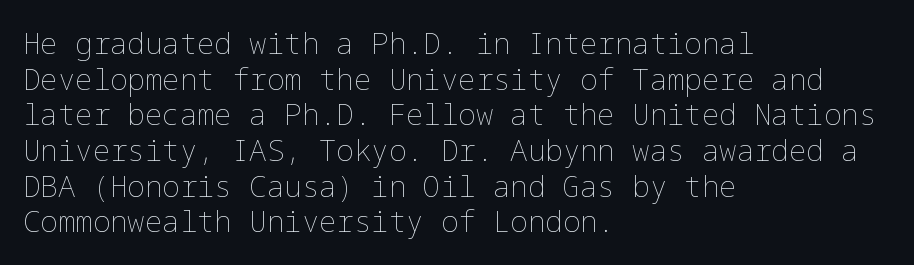
Q: Is the text bold? A: No.
Q: Is the text italic (slanted)? A: No, it is upright.
Q: Is the text underlined? A: No.
Q: How is the paragraph aligned? A: Left-aligned.
Q: Is the spacing between letters normal or unusually wide? A: Normal.
Q: Width (condensed, normal, or wide)? A: Normal.
Q: Stroke contrast? A: Low.
Q: x-height? A: Medium.
